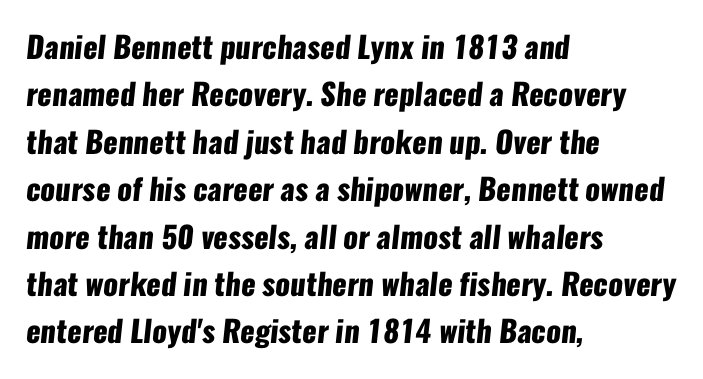
The image shows 30 px heavy, condensed sans-serif type; set left-aligned, normal line spacing (1.58x), normal letter spacing, not underlined; low stroke contrast and a medium x-height.
